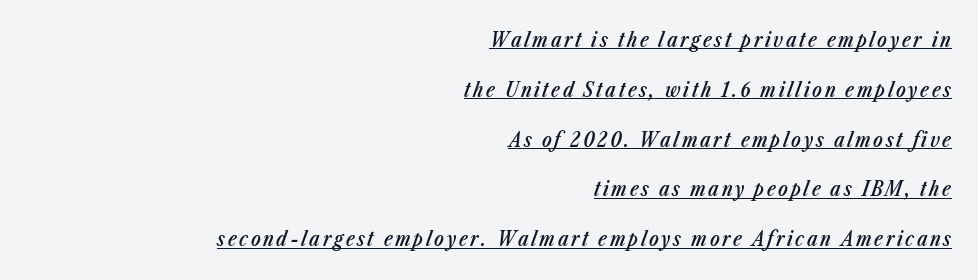
Leading: increased. There's an unmistakable incline to the writing here. What decoration does the sample have? An underline. Does the copy run flush right? Yes — the right margin is perfectly even. As a designer I'd log this as weight 600, semibold.
